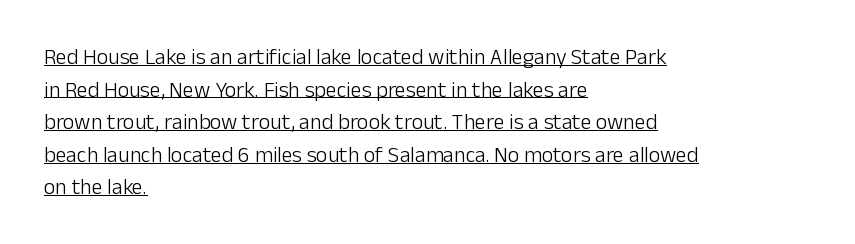
Q: Is the text bold? A: No.
Q: Is the text italic (slanted)? A: No, it is upright.
Q: Is the text underlined? A: Yes.
Q: How is the paragraph aligned? A: Left-aligned.
Q: Is the spacing between letters normal or unusually wide? A: Normal.
Q: Is the spacing between lines tight, normal or loose? A: Normal.
